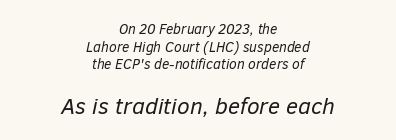
Q: Is the text bold? A: No.
Q: Is the text italic (slanted)? A: Yes, it leans right by about 12 degrees.
Q: Is the text underlined? A: No.
Q: How is the paragraph aligned? A: Centered.
Q: Is the spacing between letters normal or unusually wide? A: Normal.
Q: Is the spacing between lines tight, normal or loose? A: Normal.
Q: Which block of text is set in a larger size, the first (top) or the second (bottom)? A: The second (bottom) one.
